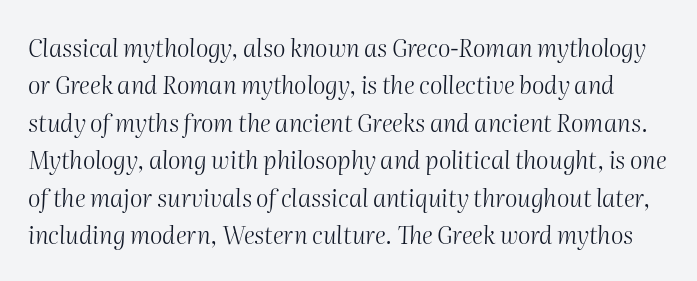
Baseline-to-baseline distance is the conventional proportion of letter height. The cut favours lightness, reaching ordinary text weight at its darkest. Yep, that's italic — everything's leaning. Any mark beneath the type? The region is blank. The letters sit at their default tracking, neither squeezed nor spread.
